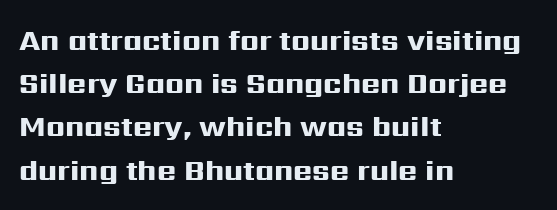
Interline gaps are of average width in this sample. These lines stack with their left ends in a neat column. The words here are not underlined. Nothing sits at the stroke ends, so this counts as sans-serif.
